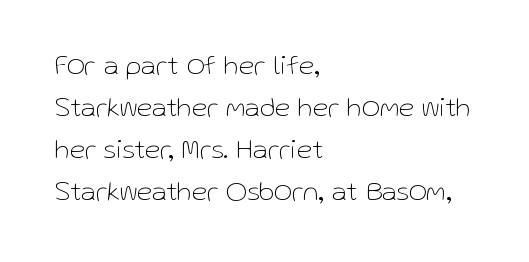
The image shows 28 px thin sans-serif type, upright; set left-aligned, normal line spacing (1.5x), normal letter spacing, not underlined; low stroke contrast and a medium x-height.
